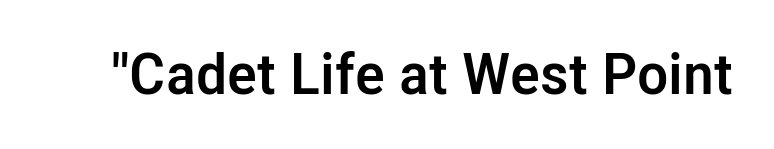
Q: Is the text bold? A: Yes.
Q: Is the text italic (slanted)? A: No, it is upright.
Q: Is the typeface a serif or a sans-serif typeface? A: Sans-serif.
Q: Is the text underlined? A: No.
Q: Is the spacing between letters normal or unusually wide? A: Normal.
Q: Width (condensed, normal, or wide)? A: Normal.
Q: Stroke contrast? A: Low.
Q: x-height? A: Medium.
Q: Monospaced? A: No.
